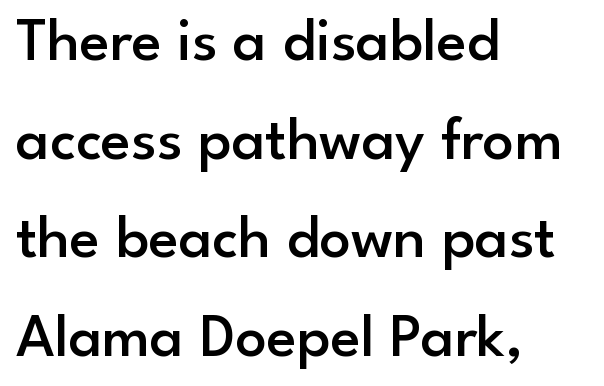
Q: Is the text bold? A: Semi-bold.
Q: Is the text italic (slanted)? A: No, it is upright.
Q: Is the typeface a serif or a sans-serif typeface? A: Sans-serif.
Q: Is the text underlined? A: No.
Q: How is the paragraph aligned? A: Left-aligned.
Q: Is the spacing between letters normal or unusually wide? A: Normal.
Q: Is the spacing between lines tight, normal or loose? A: Normal.
Q: Width (condensed, normal, or wide)? A: Normal.
Q: Stroke contrast? A: Low.
Q: x-height? A: Small.
Q: Monospaced? A: No.
